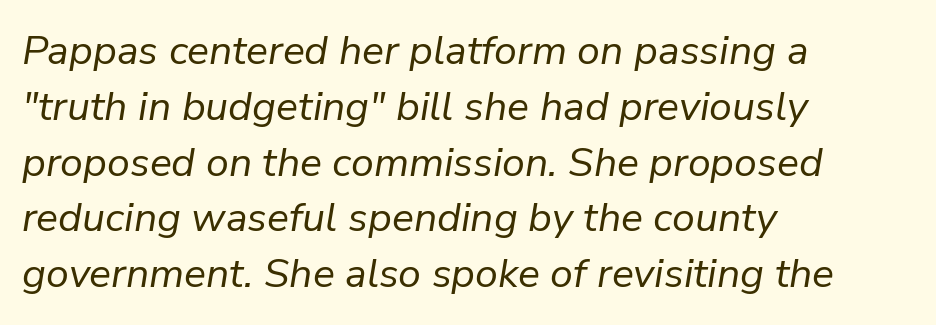
This sample uses an oblique cut, with every glyph tilted off the vertical. Check the space under the baseline: it is left empty. A normal amount of white space separates one row of letters from the next. This sample uses plain, unmodified letter spacing.
